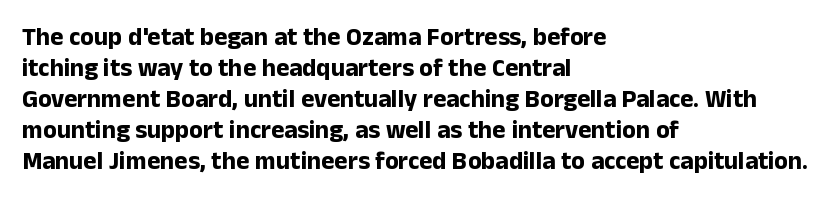
You'd pick this weight for a headline — it's a proper bold. Upright lettering throughout. Nothing unusual about the tracking: characters are spaced as the font intends. Check the space under the baseline: it is left empty.
